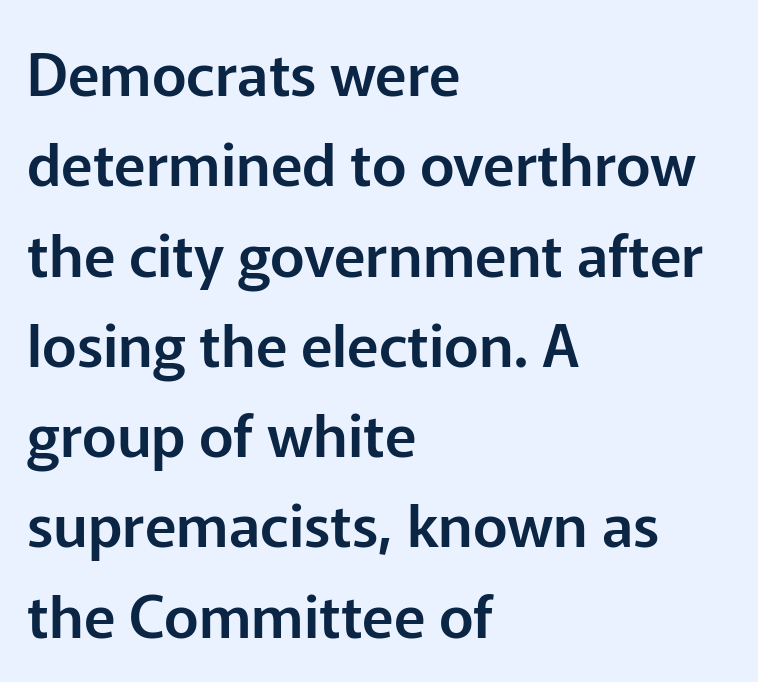
The image shows 59 px sans-serif type, upright; set left-aligned, normal line spacing (1.53x), normal letter spacing, not underlined; low stroke contrast and a medium x-height.
